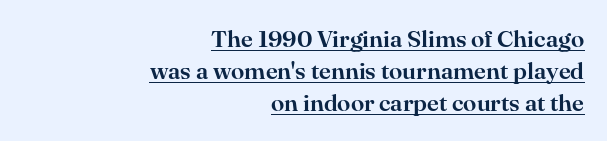
Q: Is the text italic (slanted)? A: No, it is upright.
Q: Is the text underlined? A: Yes.
Q: How is the paragraph aligned? A: Right-aligned.
Q: Is the spacing between letters normal or unusually wide? A: Normal.
Q: Is the spacing between lines tight, normal or loose? A: Normal.
